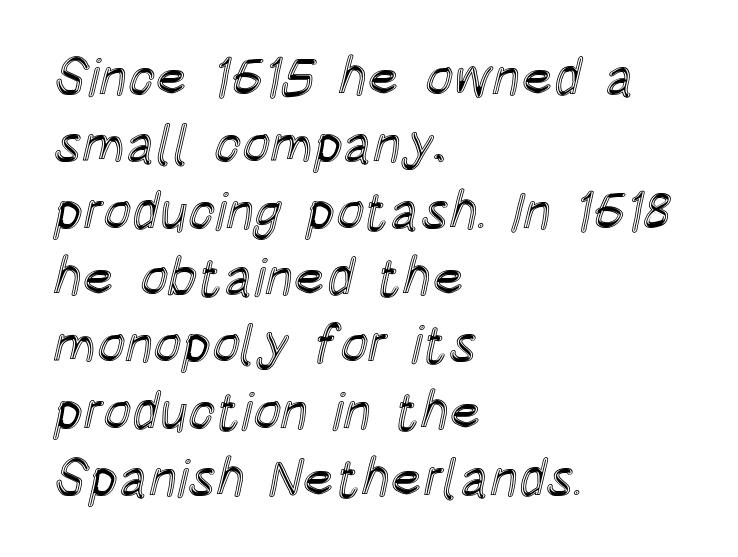
The image shows 53 px condensed type; set left-aligned, normal line spacing (1.26x), normal letter spacing, not underlined; a large x-height.
